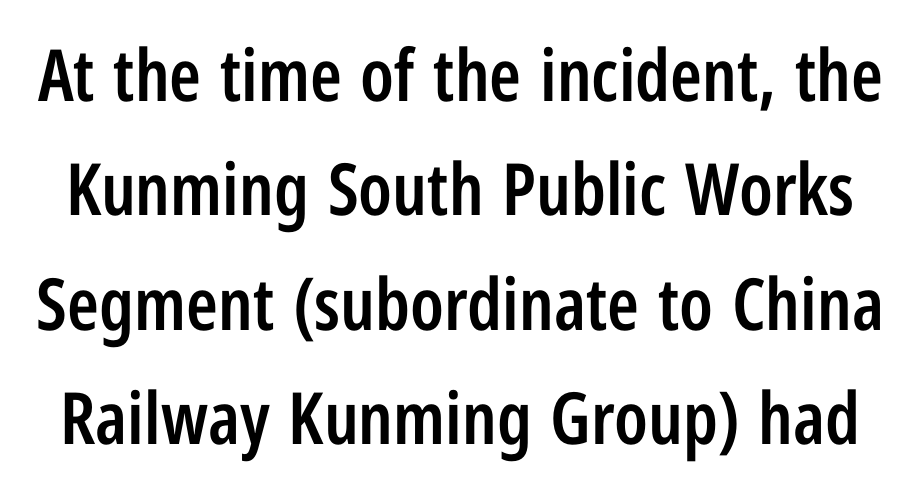
{"serif": "no", "italic": "no", "bold": "semi", "weight": "semibold", "width": "condensed", "stroke_contrast": "low", "x_height": "medium", "monospaced": "no", "underline": "no", "line_spacing": "normal", "line_spacing_ratio": 1.59, "letter_spacing": "normal", "letter_spacing_em": 0.0, "glyph_px": 72}
